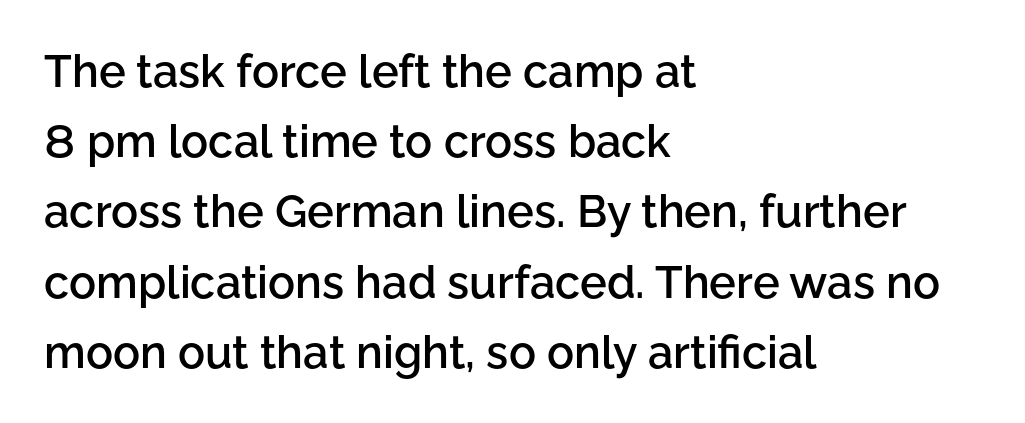
Q: Is the text bold? A: Semi-bold.
Q: Is the text italic (slanted)? A: No, it is upright.
Q: Is the typeface a serif or a sans-serif typeface? A: Sans-serif.
Q: Is the text underlined? A: No.
Q: How is the paragraph aligned? A: Left-aligned.
Q: Is the spacing between letters normal or unusually wide? A: Normal.
Q: Is the spacing between lines tight, normal or loose? A: Normal.
Q: Width (condensed, normal, or wide)? A: Normal.
Q: Stroke contrast? A: Low.
Q: x-height? A: Medium.
Q: Monospaced? A: No.
